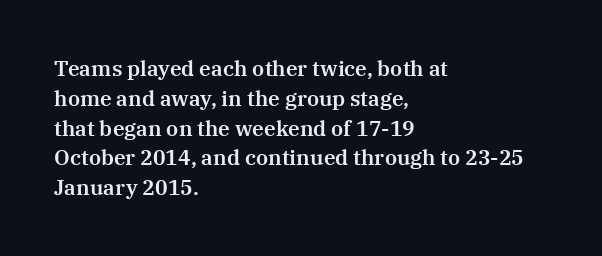
The image shows 21 px text type, upright; set left-aligned, normal line spacing (1.42x), normal letter spacing, not underlined.
